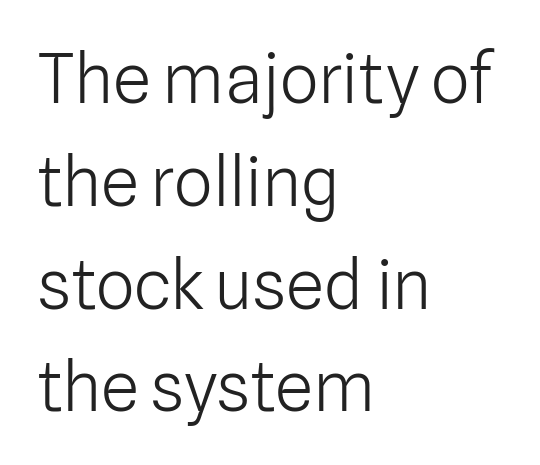
The image shows 69 px light sans-serif type, upright; set left-aligned, normal line spacing (1.49x), normal letter spacing, not underlined; low stroke contrast and a medium x-height.
